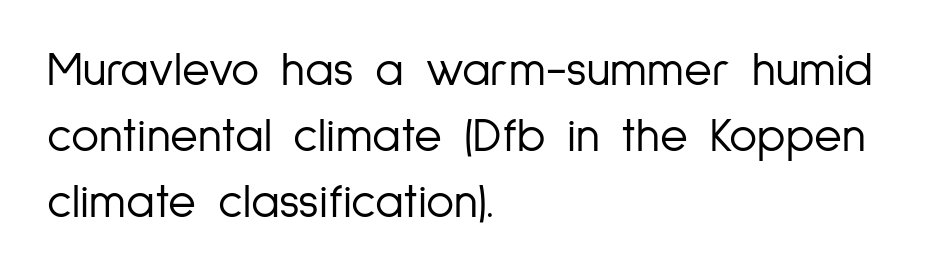
The paragraph has a hard left edge and a soft right edge. This sample has the flowing, uneven cadence of proportional lettering. Vertical stems look standard width or narrower in stroke. Normally led — the rows are evenly, conventionally spaced.
